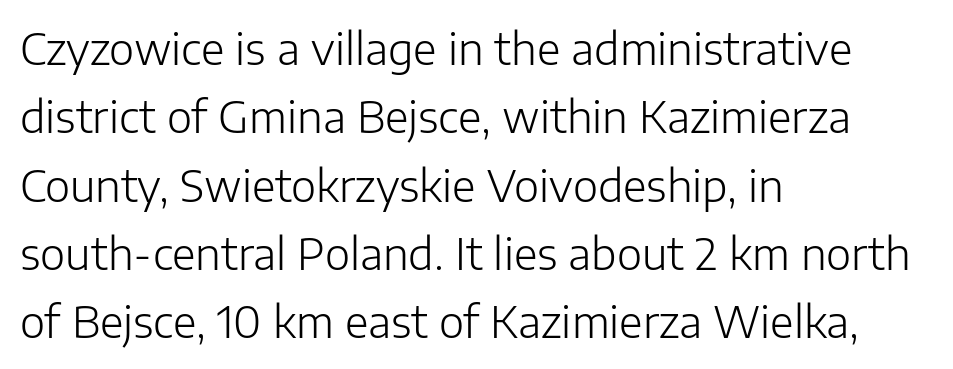
The line-height multiplier appears to be the usual default. The passage shown is typed in a proportional face where columns would drift. This is roman type, the default non-slanted kind. Line beginnings align vertically; line endings do not. Bare-footed words on every line. The glyphs in this specimen are sans serif.
